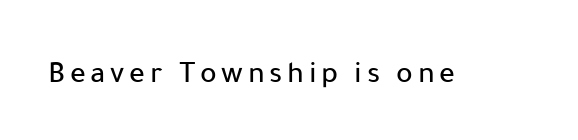
{"serif": "no", "italic": "no", "width": "normal", "stroke_contrast": "low", "x_height": "medium", "monospaced": "no", "underline": "no", "glyph_px": 31}
